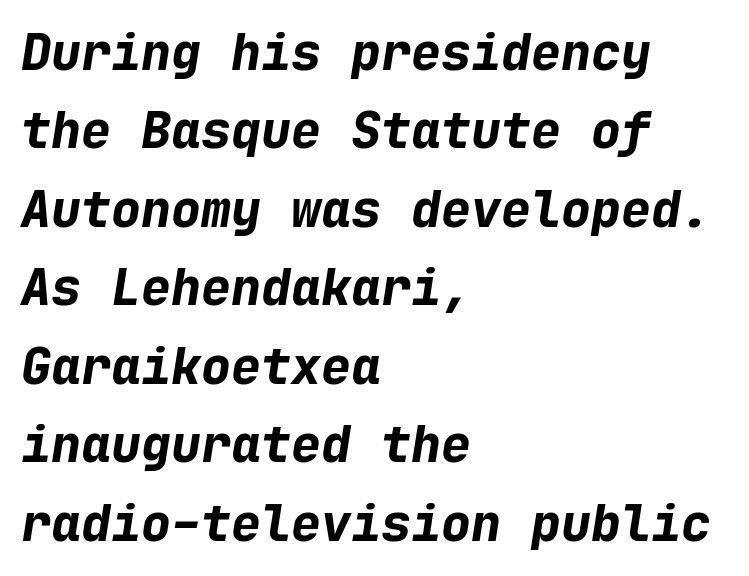
The image shows 50 px bold type, italic (leaning right), monospaced; set left-aligned, normal line spacing (1.57x), normal letter spacing, not underlined; low stroke contrast and a medium x-height.
